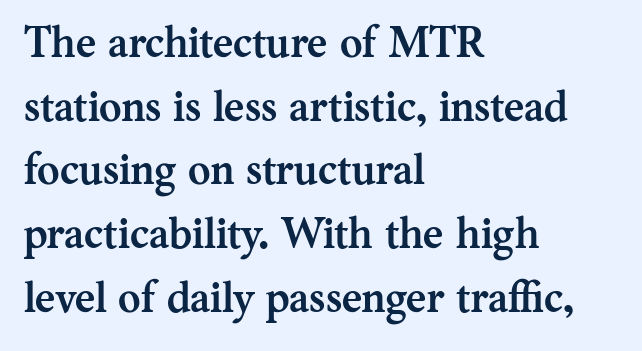
Q: Is the text bold? A: Yes.
Q: Is the text italic (slanted)? A: No, it is upright.
Q: Is the typeface a serif or a sans-serif typeface? A: Serif.
Q: Is the text underlined? A: No.
Q: How is the paragraph aligned? A: Left-aligned.
Q: Is the spacing between letters normal or unusually wide? A: Normal.
Q: Is the spacing between lines tight, normal or loose? A: Normal.
Q: Width (condensed, normal, or wide)? A: Normal.
Q: Stroke contrast? A: Medium.
Q: x-height? A: Medium.
Q: Monospaced? A: No.
